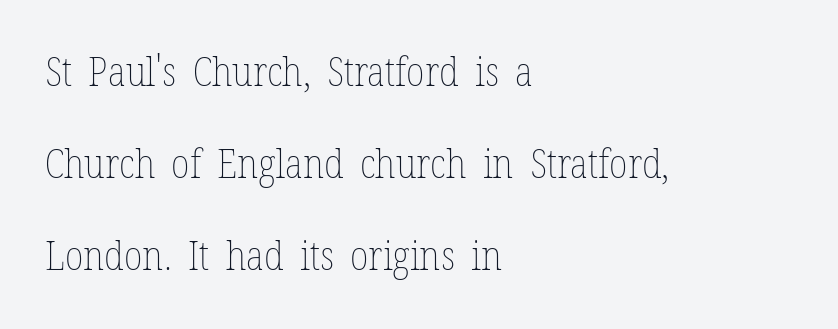
Q: Is the text bold? A: No.
Q: Is the text italic (slanted)? A: No, it is upright.
Q: Is the text underlined? A: No.
Q: How is the paragraph aligned? A: Left-aligned.
Q: Is the spacing between letters normal or unusually wide? A: Normal.
Q: Is the spacing between lines tight, normal or loose? A: Loose.
Q: Width (condensed, normal, or wide)? A: Condensed.
Q: Stroke contrast? A: Low.
Q: x-height? A: Medium.
Q: Monospaced? A: No.
